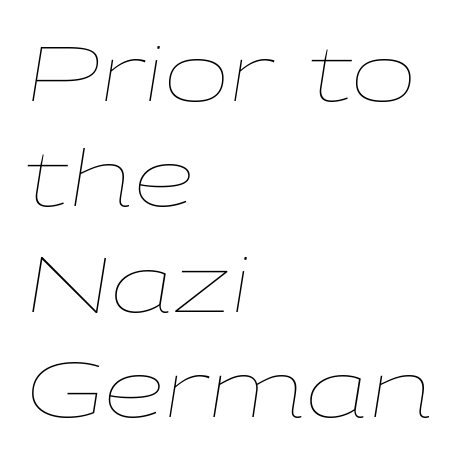
Line spacing here is normal. Standard letterfit; no display-style spreading of the glyphs. The compositor pushed each line to the left boundary. The gap between lines stays unmarked.
